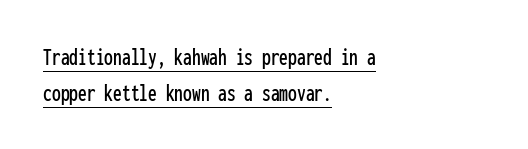
{"italic": "no", "underline": "yes", "align": "left", "line_spacing": "normal", "line_spacing_ratio": 1.44, "letter_spacing": "normal", "letter_spacing_em": 0.0, "glyph_px": 25}
